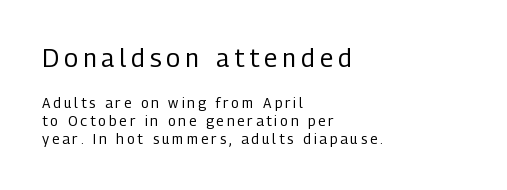
A roman cut, with each character standing at attention. The passage shown is not bold in any degree. The text block is weighted toward the left margin, trailing off unevenly rightward. Compare the two chunks: the upper has the greater cap height.
